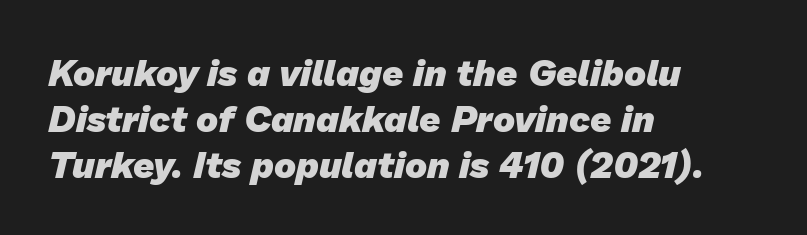
The glyphs have the mass of a bold cut. Compared with typical body copy, the letter spacing here is the same. This sample has the flowing, uneven cadence of proportional lettering. Type style note: lacks serifs.
